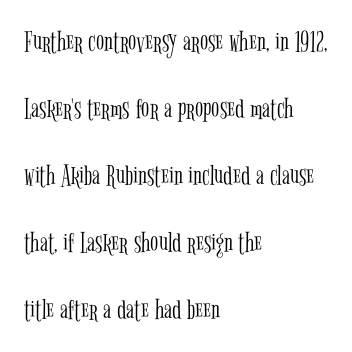
The image shows 30 px light, condensed serif type, upright; set left-aligned, loose line spacing (2.23x), normal letter spacing, not underlined; low stroke contrast and a medium x-height.
